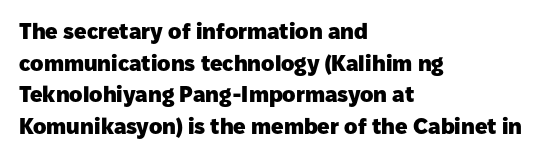
Q: Is the text bold? A: Yes.
Q: Is the text italic (slanted)? A: No, it is upright.
Q: Is the text underlined? A: No.
Q: How is the paragraph aligned? A: Left-aligned.
Q: Is the spacing between letters normal or unusually wide? A: Normal.
Q: Is the spacing between lines tight, normal or loose? A: Normal.
